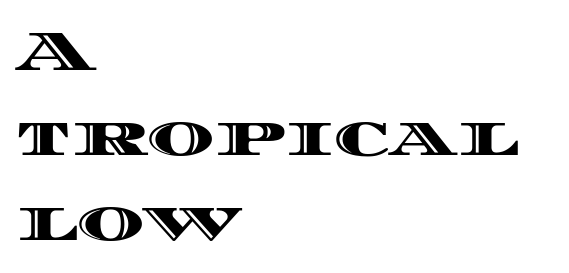
{"italic": "no", "width": "wide", "x_height": "large", "monospaced": "no", "underline": "no", "align": "left", "line_spacing": "normal", "line_spacing_ratio": 1.49, "letter_spacing": "normal", "letter_spacing_em": 0.0, "glyph_px": 57}
